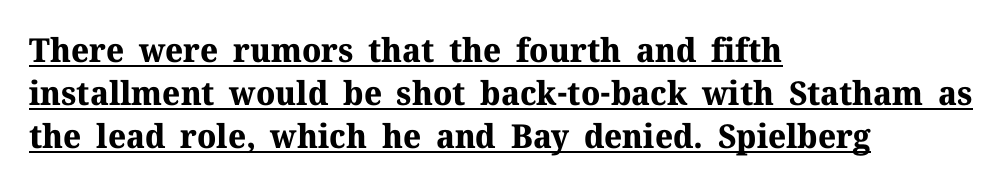
{"serif": "yes", "italic": "no", "bold": "yes", "weight": "bold", "width": "normal", "stroke_contrast": "medium", "x_height": "medium", "monospaced": "no", "underline": "yes", "align": "left", "line_spacing": "normal", "line_spacing_ratio": 1.31, "letter_spacing": "normal", "letter_spacing_em": 0.0, "glyph_px": 33}
